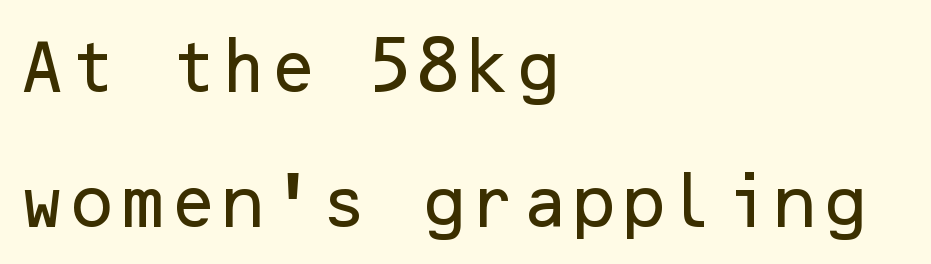
Q: Is the text italic (slanted)? A: No, it is upright.
Q: Is the typeface a serif or a sans-serif typeface? A: Sans-serif.
Q: Is the text underlined? A: No.
Q: How is the paragraph aligned? A: Left-aligned.
Q: Is the spacing between letters normal or unusually wide? A: Normal.
Q: Is the spacing between lines tight, normal or loose? A: Loose.
Q: Width (condensed, normal, or wide)? A: Normal.
Q: Stroke contrast? A: Low.
Q: x-height? A: Medium.
